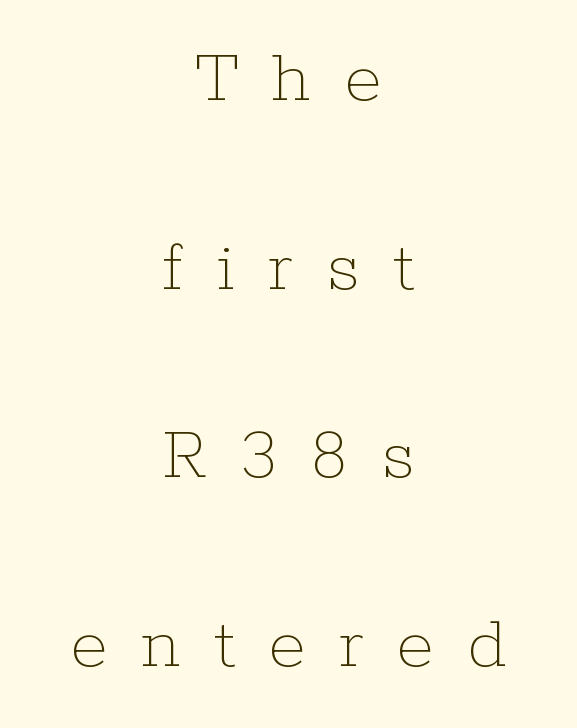
The image shows 77 px thin type, upright; set centered, loose line spacing (2.45x), unusually wide letter spacing (+0.43 em), not underlined; low stroke contrast and a medium x-height.
